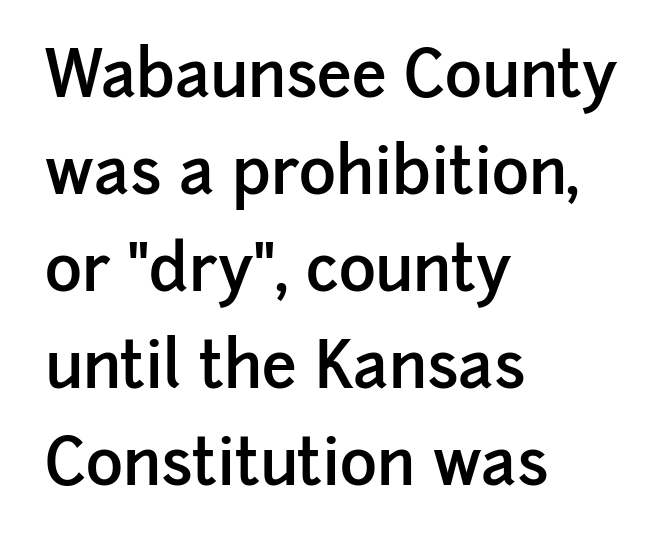
No feet cap the strokes, marking this as sans-serif type. This rendering features lettering with no underline. Is the block centered? No — it sits flush against the left margin. Each letter keeps its own natural width here, so spacing adapts to shape. The letters sit at their default tracking, neither squeezed nor spread.
